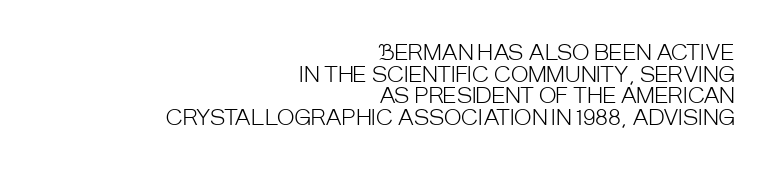
The image shows 21 px text type, upright; set right-aligned, tight line spacing (1.03x), normal letter spacing, not underlined.
